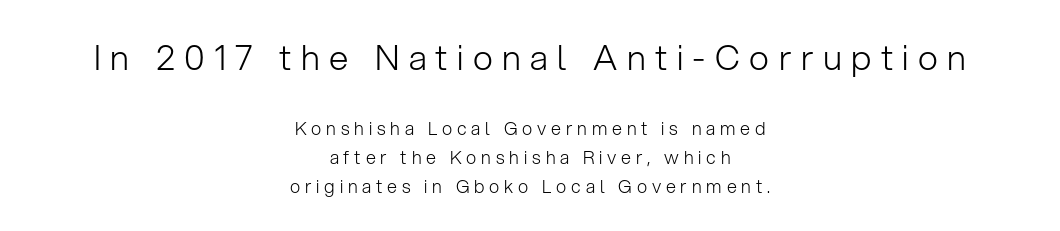
Q: Is the text bold? A: No.
Q: Is the text italic (slanted)? A: No, it is upright.
Q: Is the typeface a serif or a sans-serif typeface? A: Sans-serif.
Q: Is the text underlined? A: No.
Q: How is the paragraph aligned? A: Centered.
Q: Is the spacing between letters normal or unusually wide? A: Unusually wide.
Q: Is the spacing between lines tight, normal or loose? A: Normal.
Q: Which block of text is set in a larger size, the first (top) or the second (bottom)? A: The first (top) one.
Q: Width (condensed, normal, or wide)? A: Normal.
Q: Stroke contrast? A: Low.
Q: x-height? A: Medium.
Q: Monospaced? A: No.
